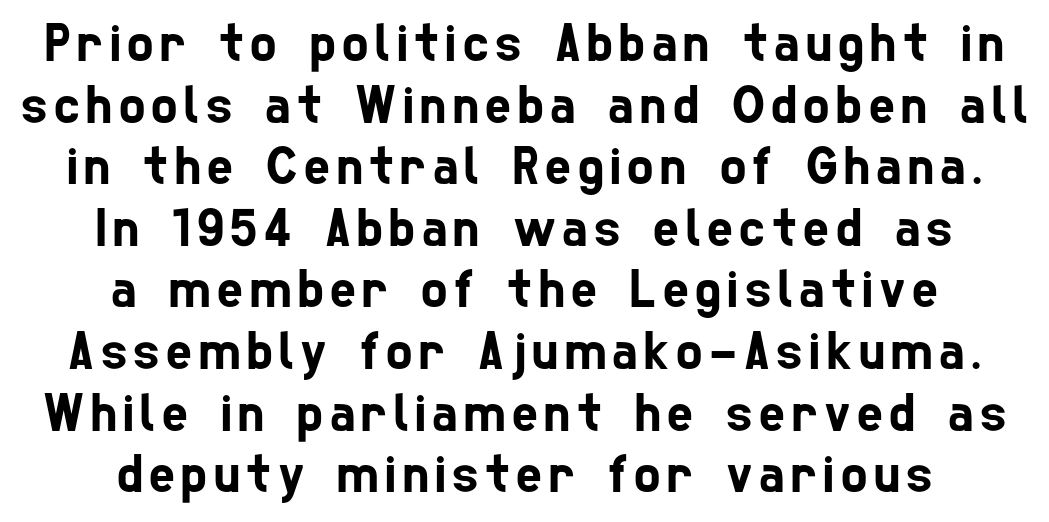
Summary of vertical rhythm: compact, with narrow interline spacing. Quick note: underline off. The characters display no serif detailing; their extremities are plain. Spacing verdict: proportional, widths tailored to each character.
